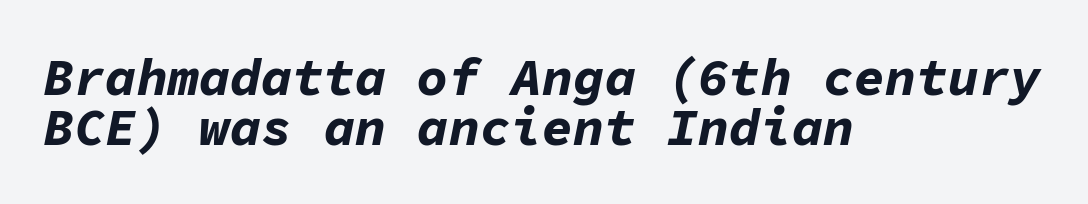
Nothing unusual about the tracking: characters are spaced as the font intends. Every character here occupies the same horizontal width, giving the sample a typewriter-like rhythm. Slant detected: the letters are inclined. This rendering uses left alignment, leaving the right contour irregular. Underlining? Definitely not there.
